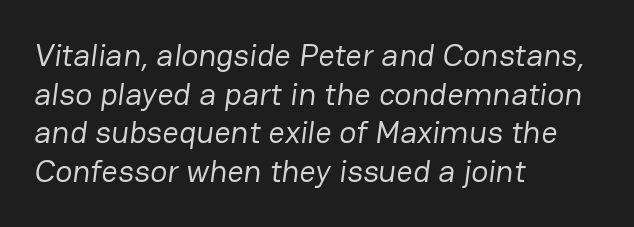
The paragraph shown leans on its left margin. The type family on display is of the sans-serif kind. No extra ink here — the face is not bold. In terms of letterspacing, this is plain default setting. Check the space under the baseline: it is left empty.
